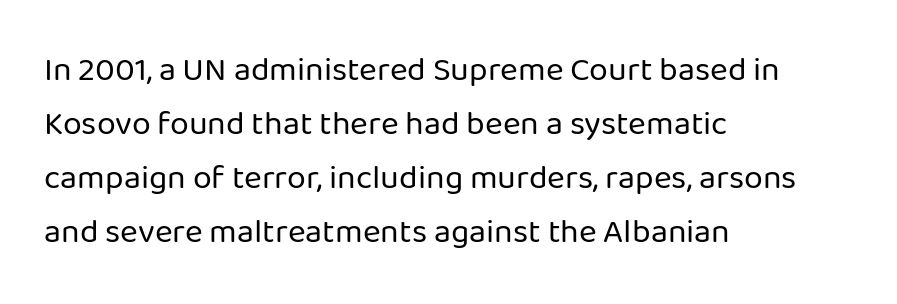
The baseline area is clear. Short and long lines alike share a common starting point at left. Italic? Not at all — the glyphs are vertical. Students, note that the glyphs here touch the page at normal intervals. The passage shown is typed in a proportional face where columns would drift. The characters are drawn with everyday or finer stroke widths.
